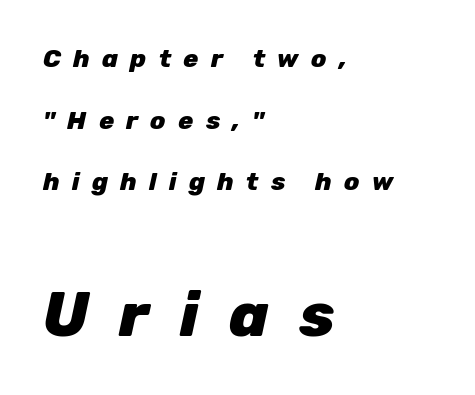
The typesetting leans heavy: a genuine bold. Words float on clear page, feet unadorned. Caption: upper text group reduced, lower text group enlarged. Regarding leading, the lines here are spaced well apart.
